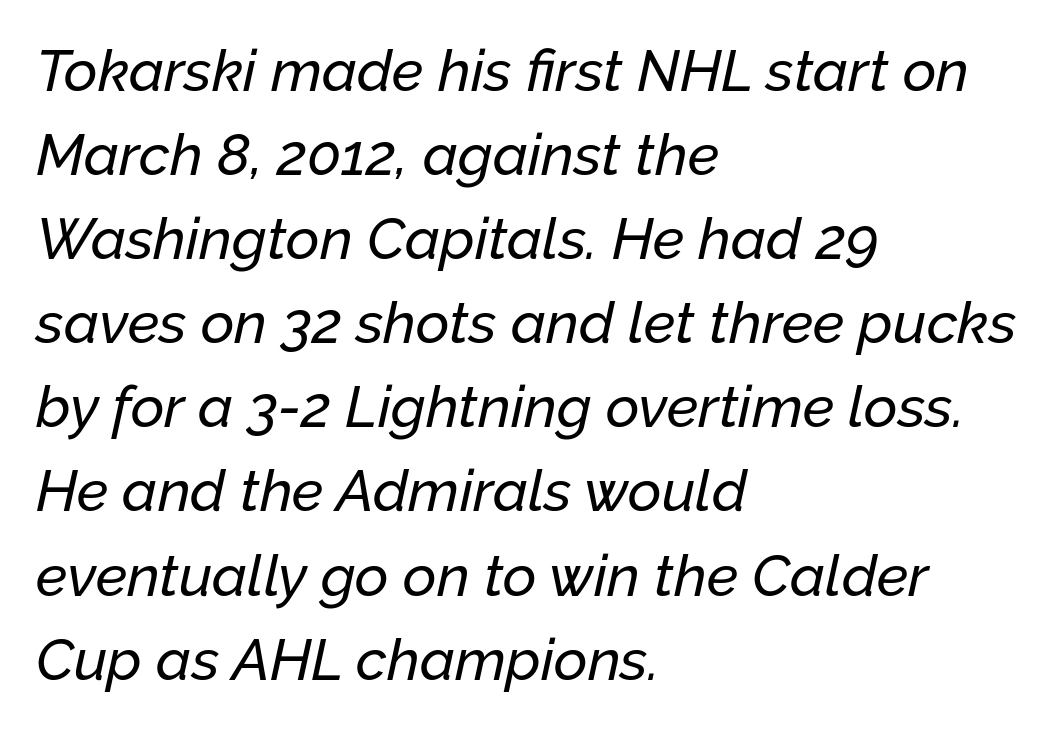
Q: Is the text italic (slanted)? A: Yes, it leans right by about 12 degrees.
Q: Is the text underlined? A: No.
Q: How is the paragraph aligned? A: Left-aligned.
Q: Is the spacing between letters normal or unusually wide? A: Normal.
Q: Is the spacing between lines tight, normal or loose? A: Normal.
Q: Width (condensed, normal, or wide)? A: Normal.
Q: Stroke contrast? A: Low.
Q: x-height? A: Medium.
Q: Monospaced? A: No.
